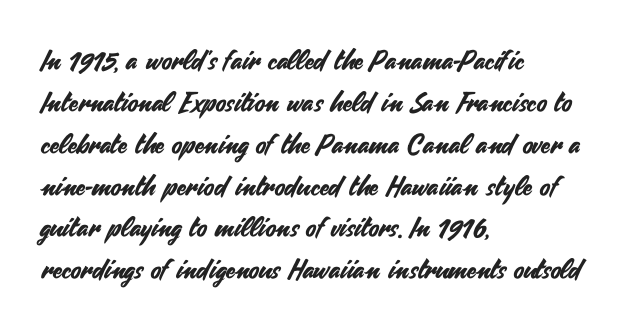
{"underline": "no", "align": "left", "line_spacing": "normal", "line_spacing_ratio": 1.55, "letter_spacing": "normal", "letter_spacing_em": 0.0, "glyph_px": 27}
